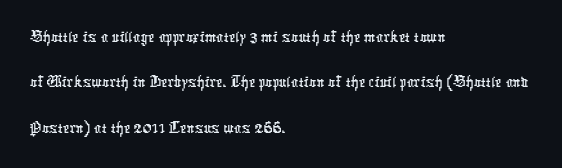
The image shows 36 px condensed sans-serif type; set left-aligned, normal line spacing (1.26x), normal letter spacing, not underlined; low stroke contrast and a medium x-height.
